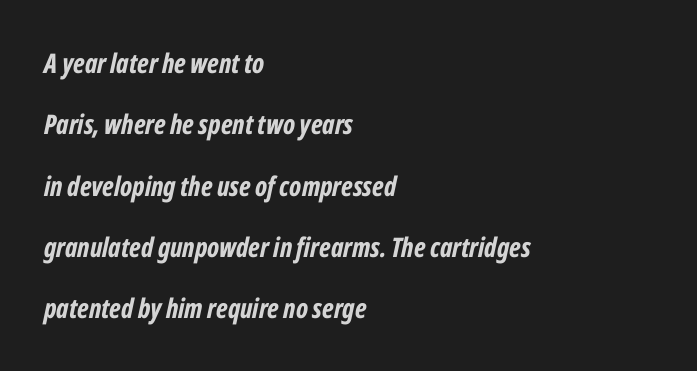
Q: Is the text bold? A: Yes.
Q: Is the text italic (slanted)? A: Yes, it leans right by about 12 degrees.
Q: Is the text underlined? A: No.
Q: How is the paragraph aligned? A: Left-aligned.
Q: Is the spacing between letters normal or unusually wide? A: Normal.
Q: Is the spacing between lines tight, normal or loose? A: Loose.
